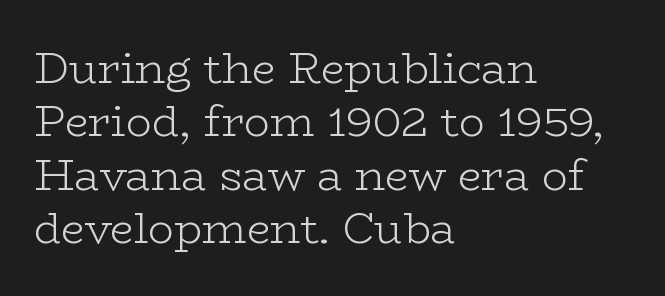
Q: Is the text bold? A: No.
Q: Is the text italic (slanted)? A: No, it is upright.
Q: Is the typeface a serif or a sans-serif typeface? A: Serif.
Q: Is the text underlined? A: No.
Q: How is the paragraph aligned? A: Left-aligned.
Q: Is the spacing between letters normal or unusually wide? A: Normal.
Q: Width (condensed, normal, or wide)? A: Wide.
Q: Stroke contrast? A: Low.
Q: x-height? A: Medium.
Q: Monospaced? A: No.
